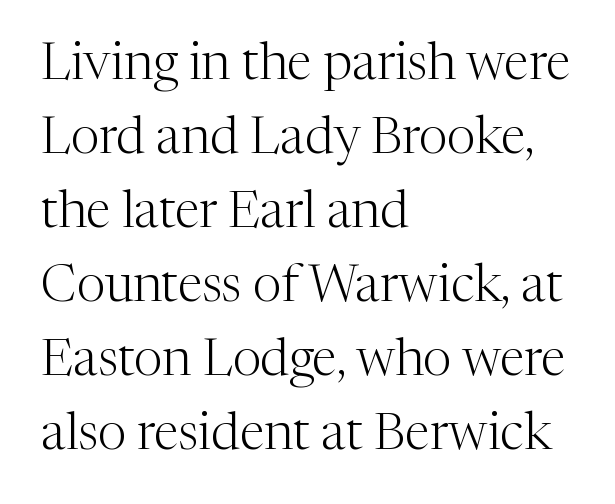
Proportional: the letters do not fall into vertical columns. No letter is thick-stroked: the sample isn't bold. Words float on clear page, feet unadorned. Serif or sans? Serif — the stroke terminals have little feet. Horizontally, the lines are justified to the leading edge only.
